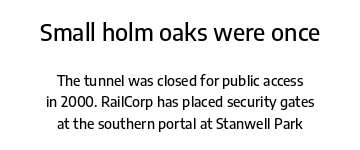
Descenders hang freely into open space. The line-height multiplier appears to be the usual default. The specimen reads as upright at a glance. Visually the block forms a symmetrical silhouette, jagged on both flanks. Here the first block reads like a headline and the second like body copy. No extra tracking has been applied to these lines.
